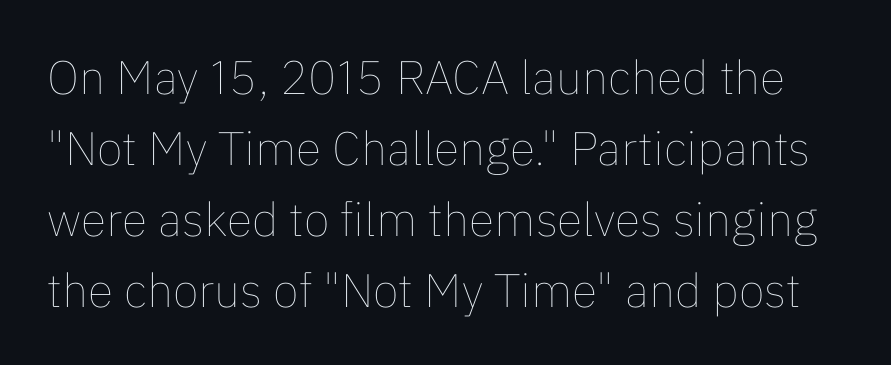
The image shows 47 px thin type, upright; set normal line spacing (1.51x), normal letter spacing, not underlined; low stroke contrast and a medium x-height.
